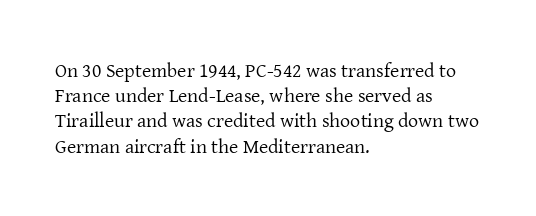
How would I describe the line gaps? Plain and ordinary. Stem width sits at or under what a default text font uses. Posture: straight, roman, zero tilt. Underlining? Definitely not there. How are the letters spaced? Ordinarily, with no added tracking. Alignment: flush left.
